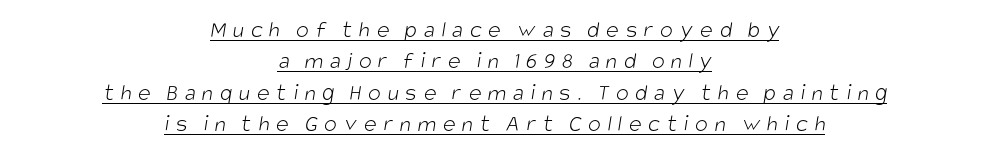
Is the type heavy? It reads as light-to-regular instead. Line starts and ends both wander, symmetrically. Beneath each row of characters lies a ruled line. Substantial extra tracking has been applied to these lines.
